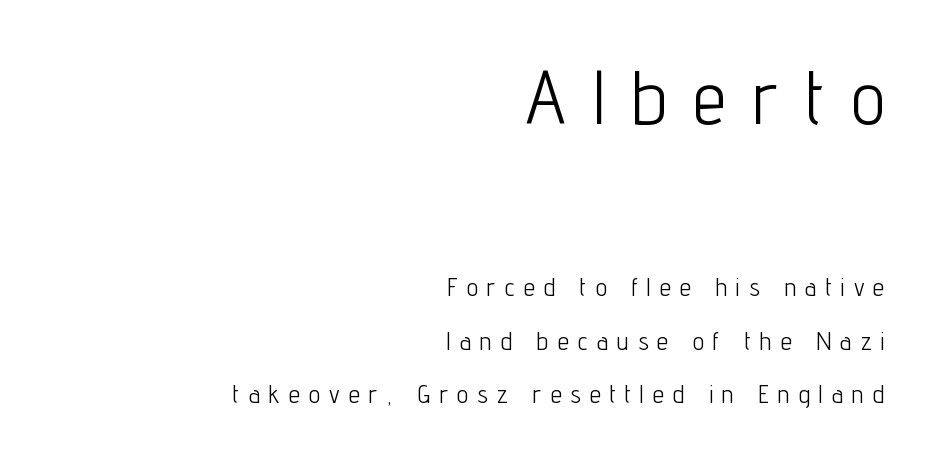
Q: Is the text bold? A: No.
Q: Is the text italic (slanted)? A: No, it is upright.
Q: Is the typeface a serif or a sans-serif typeface? A: Sans-serif.
Q: Is the text underlined? A: No.
Q: How is the paragraph aligned? A: Right-aligned.
Q: Is the spacing between letters normal or unusually wide? A: Unusually wide.
Q: Is the spacing between lines tight, normal or loose? A: Loose.
Q: Which block of text is set in a larger size, the first (top) or the second (bottom)? A: The first (top) one.
Q: Width (condensed, normal, or wide)? A: Condensed.
Q: Stroke contrast? A: Low.
Q: x-height? A: Medium.
Q: Monospaced? A: No.
